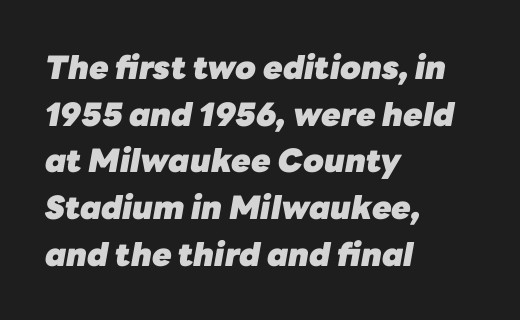
Q: Is the text bold? A: Yes.
Q: Is the text italic (slanted)? A: Yes, it leans right by about 10 degrees.
Q: Is the text underlined? A: No.
Q: How is the paragraph aligned? A: Left-aligned.
Q: Is the spacing between letters normal or unusually wide? A: Normal.
Q: Is the spacing between lines tight, normal or loose? A: Normal.
Q: Width (condensed, normal, or wide)? A: Normal.
Q: Stroke contrast? A: Low.
Q: x-height? A: Medium.
Q: Monospaced? A: No.
